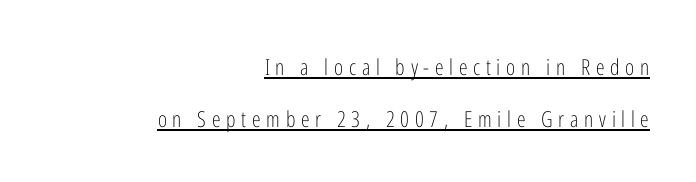
{"italic": "no", "bold": "no", "underline": "yes", "align": "right", "line_spacing": "loose", "line_spacing_ratio": 2.36, "letter_spacing": "wide", "letter_spacing_em": 0.26, "glyph_px": 22}
